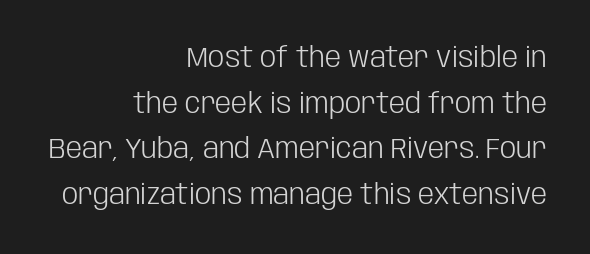
These lines were composed using upright roman letters. Bold? No — there's no thickening of the strokes. The text was rendered using a sans face with plain stroke endings. Honestly, the letter spacing is just normal — you wouldn't notice it. Horizontal alignment here is rightward, an uncommon choice for prose.
